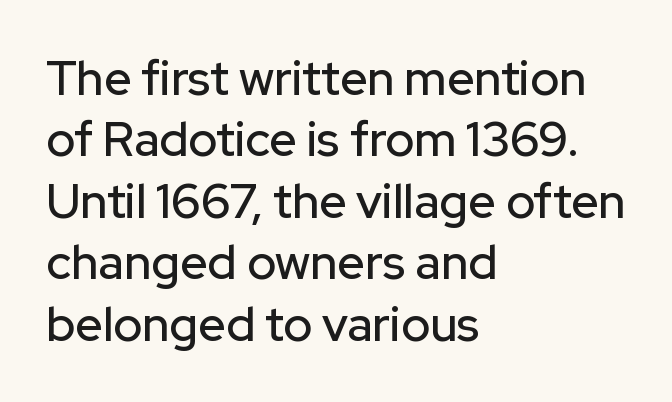
This sample uses a sans-serif face. Reading down the column, the eye jumps a familiar distance to each next line. Descender tails drop into unmarked territory. The horizontal fit of the characters is conventional and even. The paragraph has a hard left edge and a soft right edge.
